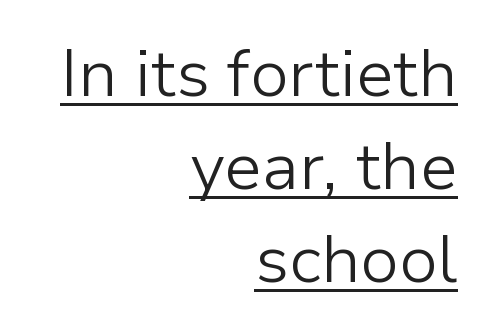
Q: Is the text bold? A: No.
Q: Is the text italic (slanted)? A: No, it is upright.
Q: Is the typeface a serif or a sans-serif typeface? A: Sans-serif.
Q: Is the text underlined? A: Yes.
Q: How is the paragraph aligned? A: Right-aligned.
Q: Is the spacing between letters normal or unusually wide? A: Normal.
Q: Is the spacing between lines tight, normal or loose? A: Normal.
Q: Width (condensed, normal, or wide)? A: Normal.
Q: Stroke contrast? A: Low.
Q: x-height? A: Medium.
Q: Monospaced? A: No.
